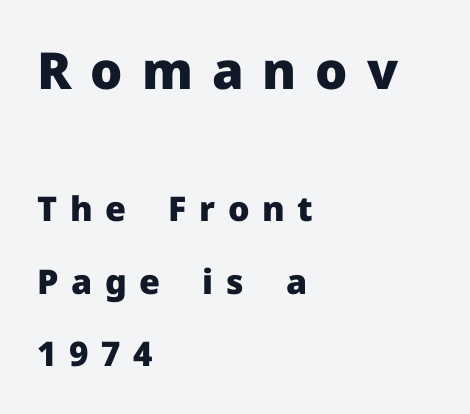
The image shows 51 px heavy sans-serif type, upright; set left-aligned, loose line spacing (2.13x), unusually wide letter spacing (+0.37 em), not underlined; the first (top) block is 1.5x larger; low stroke contrast and a medium x-height.
